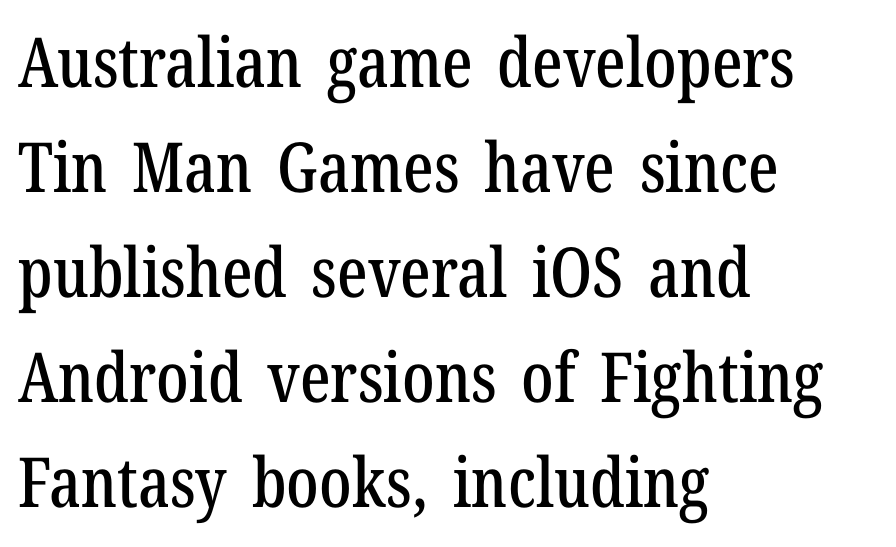
The passage shown is typed in a proportional face where columns would drift. The rag falls on the right side of this text block. The font's upright variant was chosen for this text. Words float on clear page, feet unadorned.
